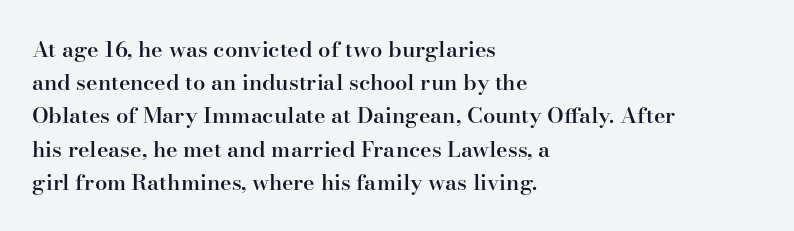
The image shows 22 px text type, upright; set left-aligned, normal line spacing (1.51x), normal letter spacing, not underlined.
